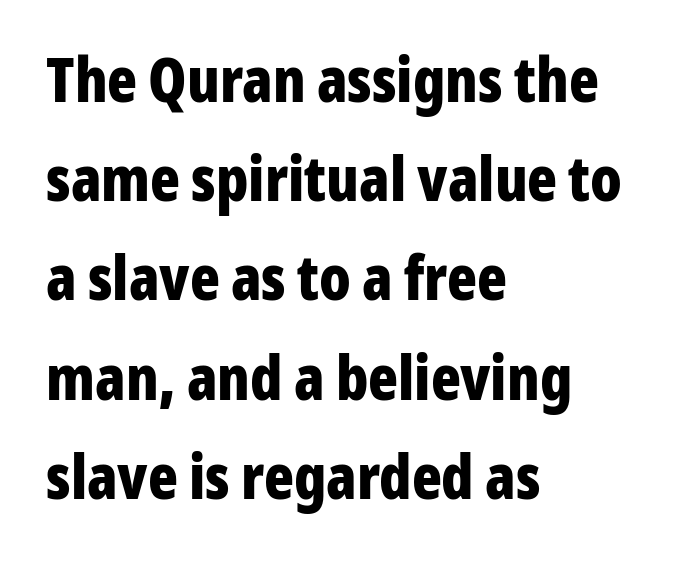
{"serif": "no", "italic": "no", "bold": "yes", "weight": "bold", "width": "condensed", "stroke_contrast": "low", "x_height": "medium", "monospaced": "no", "underline": "no", "align": "left", "line_spacing": "normal", "line_spacing_ratio": 1.6, "letter_spacing": "normal", "letter_spacing_em": 0.0, "glyph_px": 62}
